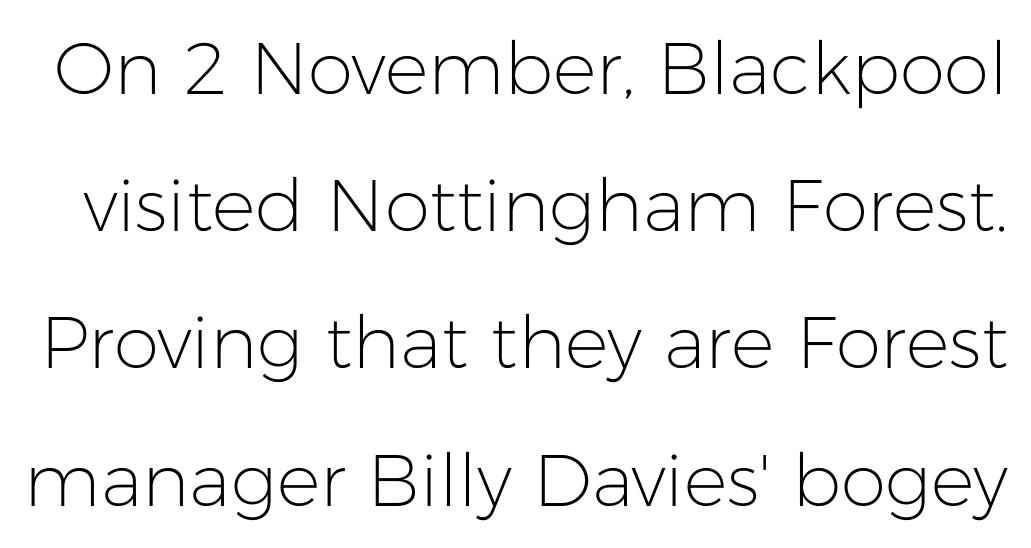
{"serif": "no", "italic": "no", "bold": "no", "weight": "light", "width": "normal", "stroke_contrast": "low", "x_height": "medium", "monospaced": "no", "underline": "no", "line_spacing_ratio": 1.88, "letter_spacing": "normal", "letter_spacing_em": 0.0, "glyph_px": 73}
